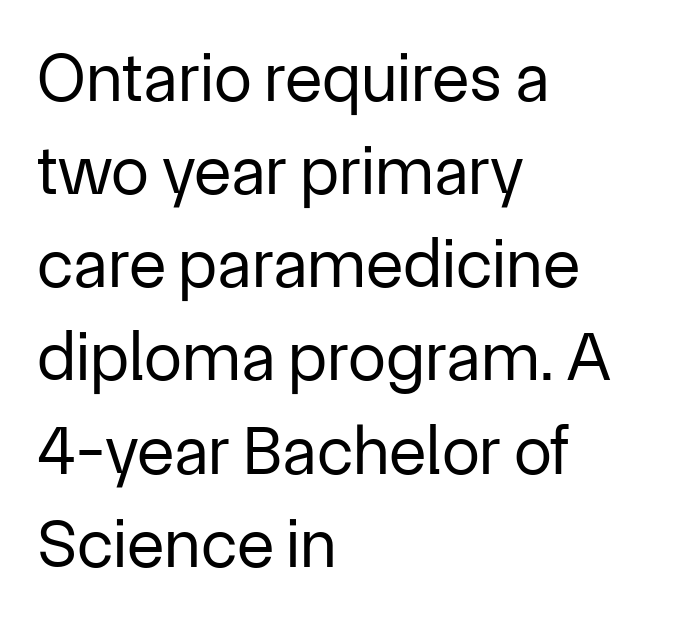
Q: Is the text bold? A: No.
Q: Is the text italic (slanted)? A: No, it is upright.
Q: Is the typeface a serif or a sans-serif typeface? A: Sans-serif.
Q: Is the text underlined? A: No.
Q: How is the paragraph aligned? A: Left-aligned.
Q: Is the spacing between letters normal or unusually wide? A: Normal.
Q: Is the spacing between lines tight, normal or loose? A: Normal.
Q: Width (condensed, normal, or wide)? A: Normal.
Q: Stroke contrast? A: Low.
Q: x-height? A: Medium.
Q: Monospaced? A: No.
